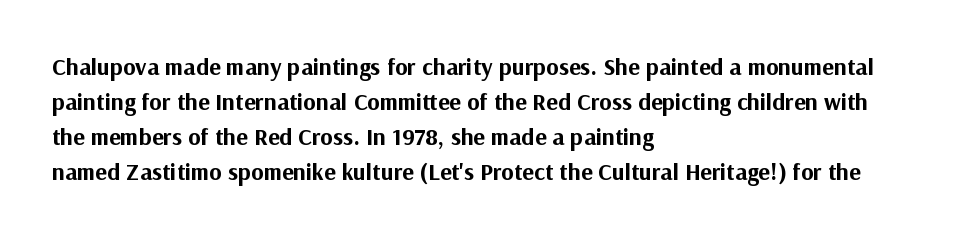
Q: Is the text bold? A: Yes.
Q: Is the text italic (slanted)? A: No, it is upright.
Q: Is the text underlined? A: No.
Q: How is the paragraph aligned? A: Left-aligned.
Q: Is the spacing between letters normal or unusually wide? A: Normal.
Q: Is the spacing between lines tight, normal or loose? A: Normal.
